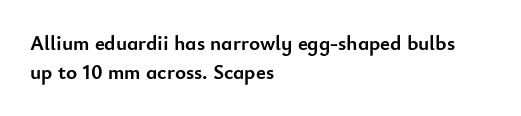
The image shows 21 px bold type, upright; set left-aligned, normal line spacing (1.36x), normal letter spacing, not underlined.
